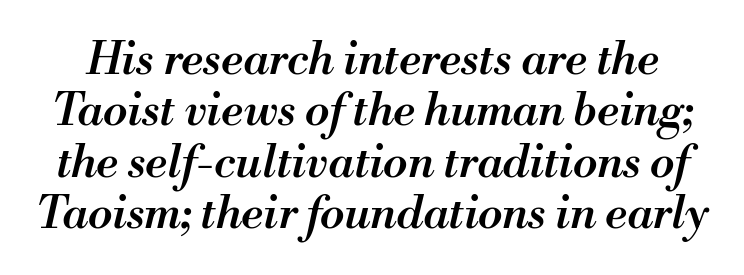
Between one letter and the next there's only the usual sliver of space. The specimen omits any rule beneath the text block's lines. Slanted lettering throughout. A bit beefed up — I'd call it semibold rather than bold.
